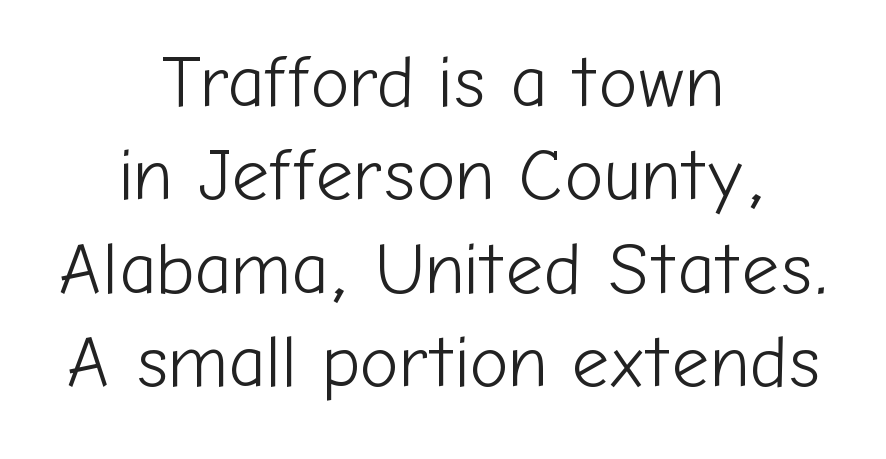
Q: Is the text bold? A: No.
Q: Is the text italic (slanted)? A: No, it is upright.
Q: Is the typeface a serif or a sans-serif typeface? A: Sans-serif.
Q: Is the text underlined? A: No.
Q: How is the paragraph aligned? A: Centered.
Q: Is the spacing between letters normal or unusually wide? A: Normal.
Q: Is the spacing between lines tight, normal or loose? A: Normal.
Q: Width (condensed, normal, or wide)? A: Normal.
Q: Stroke contrast? A: Low.
Q: x-height? A: Medium.
Q: Monospaced? A: No.
